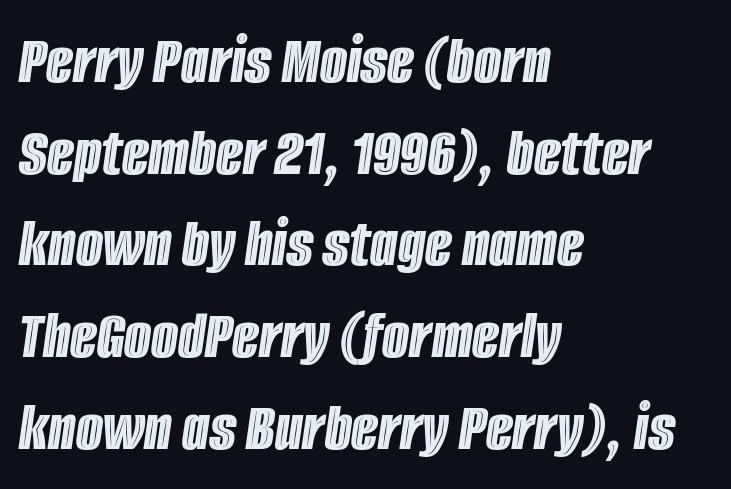
The image shows 70 px condensed type, italic (leaning right); set left-aligned, normal line spacing (1.31x), normal letter spacing, not underlined; a large x-height.
